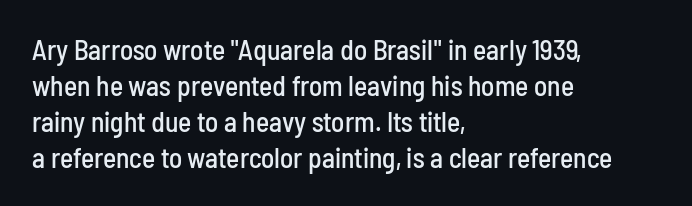
{"serif": "no", "italic": "no", "width": "condensed", "stroke_contrast": "low", "x_height": "medium", "monospaced": "no", "underline": "no", "align": "left", "line_spacing": "normal", "line_spacing_ratio": 1.28, "letter_spacing": "normal", "letter_spacing_em": 0.0, "glyph_px": 28}
